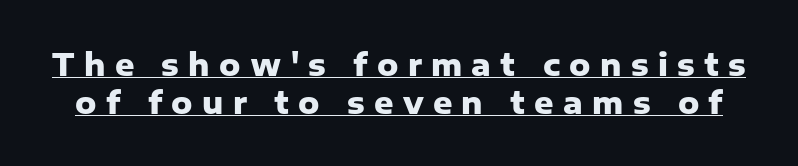
{"serif": "no", "italic": "no", "bold": "yes", "weight": "heavy", "width": "normal", "stroke_contrast": "low", "x_height": "medium", "monospaced": "no", "underline": "yes", "line_spacing": "normal", "line_spacing_ratio": 1.26, "letter_spacing": "wide", "letter_spacing_em": 0.31, "glyph_px": 30}
